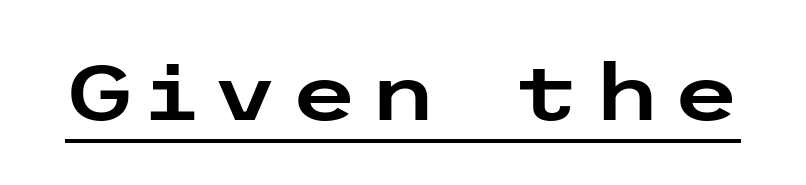
{"serif": "no", "italic": "no", "width": "wide", "stroke_contrast": "low", "x_height": "medium", "underline": "yes", "glyph_px": 78}
